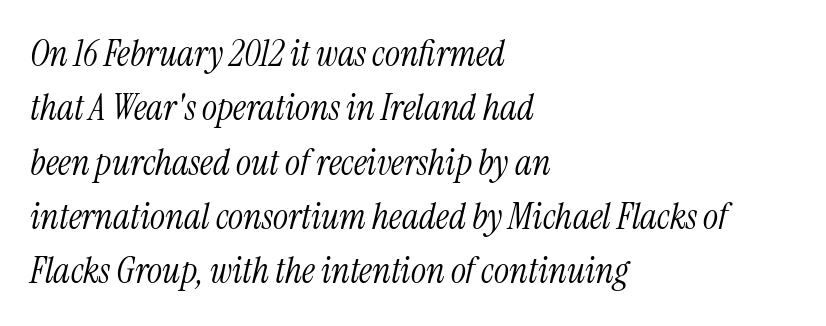
The image shows 36 px light, condensed serif type, italic (leaning right); set left-aligned, normal line spacing (1.51x), normal letter spacing, not underlined; medium stroke contrast and a medium x-height.
